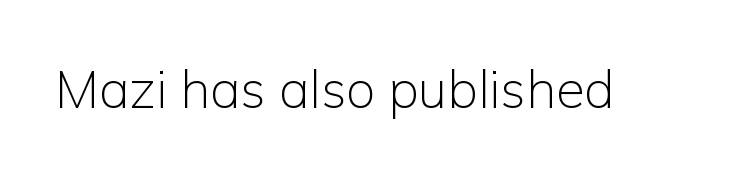
The image shows 52 px light sans-serif type, upright; set normal letter spacing, not underlined; low stroke contrast and a medium x-height.
